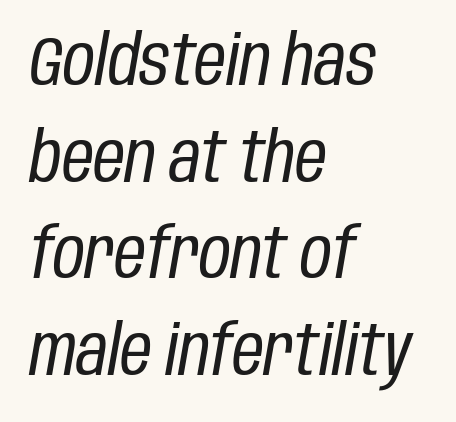
Q: Is the text bold? A: No.
Q: Is the text italic (slanted)? A: Yes, it leans right by about 10 degrees.
Q: Is the text underlined? A: No.
Q: How is the paragraph aligned? A: Left-aligned.
Q: Is the spacing between letters normal or unusually wide? A: Normal.
Q: Is the spacing between lines tight, normal or loose? A: Normal.
Q: Width (condensed, normal, or wide)? A: Condensed.
Q: Stroke contrast? A: Low.
Q: x-height? A: Large.
Q: Monospaced? A: No.
